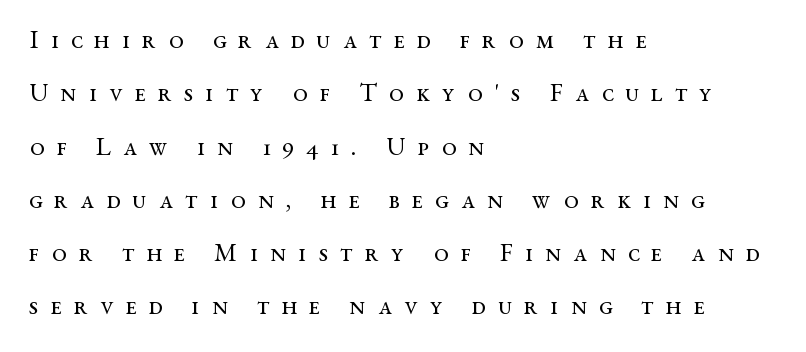
{"italic": "no", "bold": "no", "underline": "no", "align": "left", "line_spacing": "loose", "line_spacing_ratio": 2.05, "letter_spacing": "wide", "letter_spacing_em": 0.46, "glyph_px": 26}
